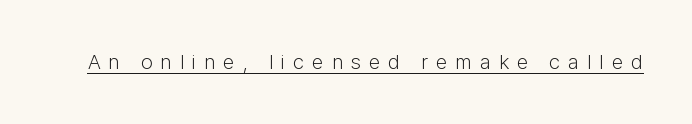
The image shows 21 px text type, upright; set unusually wide letter spacing (+0.38 em), underlined.
